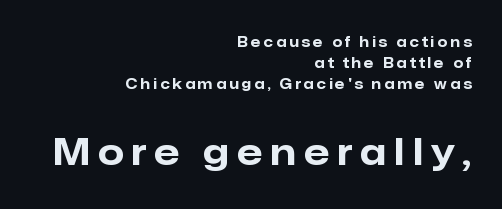
{"serif": "no", "italic": "no", "bold": "yes", "weight": "bold", "width": "normal", "stroke_contrast": "low", "x_height": "medium", "monospaced": "no", "underline": "no", "align": "right", "line_spacing": "normal", "line_spacing_ratio": 1.51, "letter_spacing": "wide", "letter_spacing_em": 0.22, "larger_block": "second", "size_ratio": 2.64, "glyph_px": 37}
